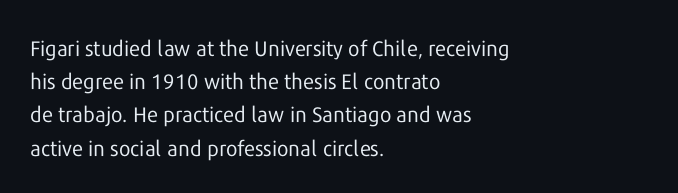
{"italic": "no", "bold": "no", "underline": "no", "align": "left", "line_spacing": "normal", "line_spacing_ratio": 1.58, "letter_spacing": "normal", "letter_spacing_em": 0.0, "glyph_px": 21}
